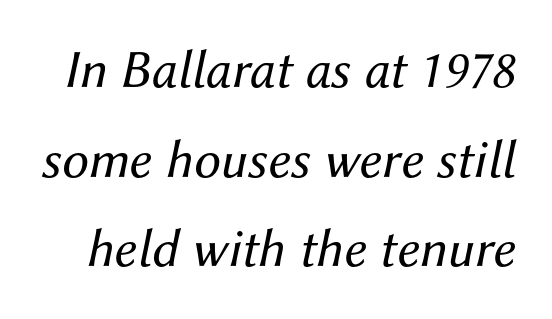
Q: Is the text bold? A: No.
Q: Is the text italic (slanted)? A: Yes, it leans right by about 12 degrees.
Q: Is the text underlined? A: No.
Q: Is the spacing between letters normal or unusually wide? A: Normal.
Q: Is the spacing between lines tight, normal or loose? A: Normal.
Q: Width (condensed, normal, or wide)? A: Normal.
Q: Stroke contrast? A: Medium.
Q: x-height? A: Medium.
Q: Monospaced? A: No.
